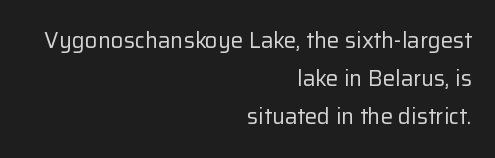
{"italic": "no", "bold": "no", "underline": "no", "align": "right", "line_spacing_ratio": 1.73, "letter_spacing": "normal", "letter_spacing_em": 0.0, "glyph_px": 22}
